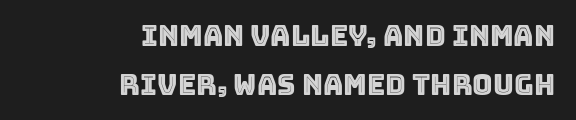
The image shows 28 px text type, upright; set right-aligned, line spacing 1.75x, normal letter spacing, not underlined; a large x-height.
